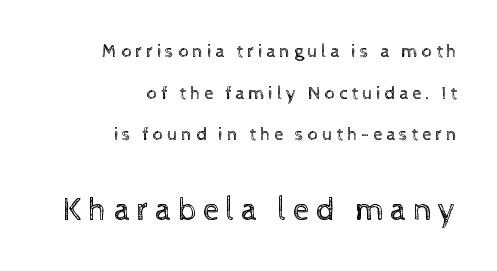
Q: Is the text bold? A: No.
Q: Is the text italic (slanted)? A: No, it is upright.
Q: Is the text underlined? A: No.
Q: How is the paragraph aligned? A: Right-aligned.
Q: Is the spacing between lines tight, normal or loose? A: Loose.
Q: Which block of text is set in a larger size, the first (top) or the second (bottom)? A: The second (bottom) one.
Q: Width (condensed, normal, or wide)? A: Normal.
Q: x-height? A: Medium.
Q: Monospaced? A: No.
